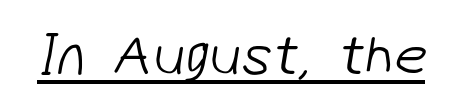
The image shows 59 px light sans-serif type; set normal letter spacing, underlined; low stroke contrast and a medium x-height.
